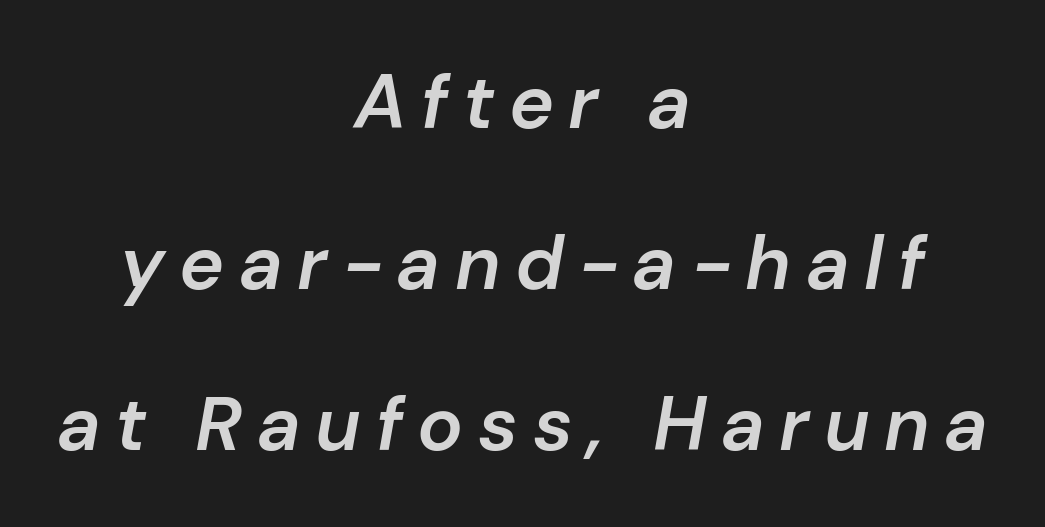
{"italic": "yes", "lean": "right", "slant_degrees": 10, "bold": "semi", "weight": "semibold", "width": "normal", "stroke_contrast": "low", "x_height": "medium", "monospaced": "no", "underline": "no", "align": "center", "line_spacing": "loose", "line_spacing_ratio": 2.12, "glyph_px": 76}
